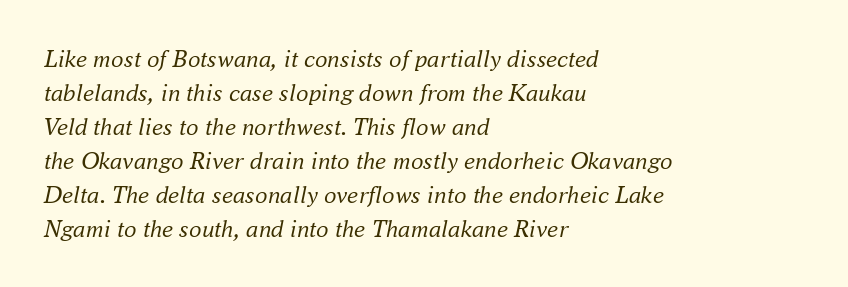
{"italic": "yes", "lean": "right", "slant_degrees": 16, "bold": "no", "underline": "no", "align": "left", "line_spacing": "normal", "line_spacing_ratio": 1.36, "letter_spacing": "normal", "letter_spacing_em": 0.0, "glyph_px": 25}
